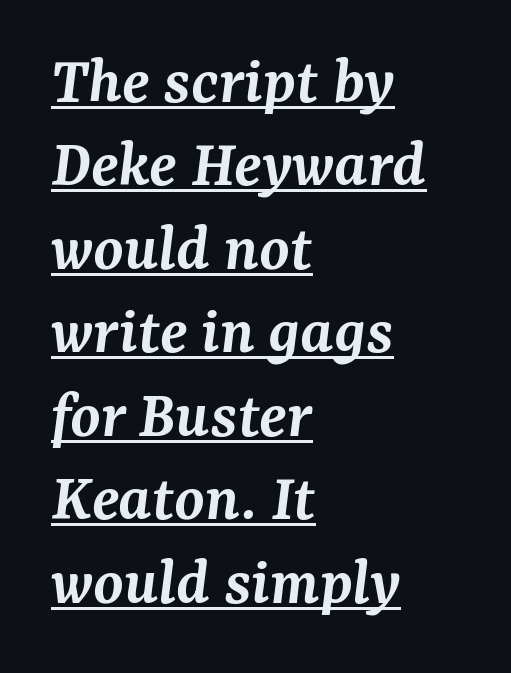
{"serif": "yes", "italic": "yes", "lean": "right", "slant_degrees": 7, "bold": "semi", "weight": "semibold", "width": "normal", "stroke_contrast": "medium", "x_height": "medium", "monospaced": "no", "underline": "yes", "align": "left", "line_spacing_ratio": 1.21, "letter_spacing": "normal", "letter_spacing_em": 0.0, "glyph_px": 69}
